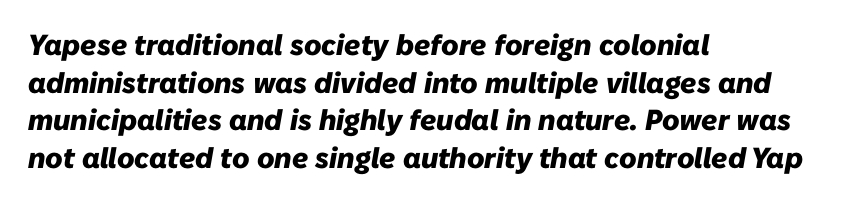
{"italic": "yes", "lean": "right", "slant_degrees": 10, "bold": "yes", "weight": "heavy", "width": "normal", "stroke_contrast": "low", "x_height": "medium", "monospaced": "no", "underline": "no", "align": "left", "line_spacing": "normal", "line_spacing_ratio": 1.3, "letter_spacing": "normal", "letter_spacing_em": 0.0, "glyph_px": 29}
